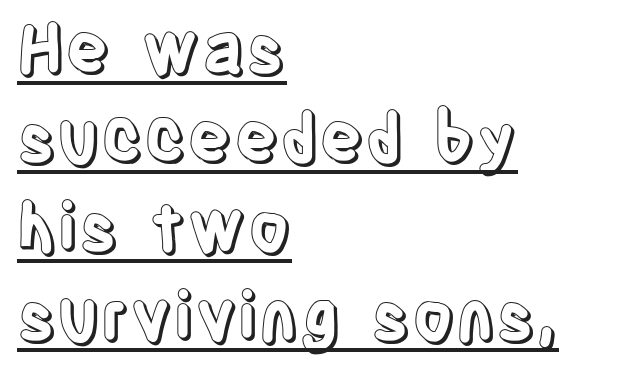
{"italic": "no", "width": "condensed", "x_height": "large", "monospaced": "no", "underline": "yes", "align": "left", "line_spacing": "normal", "line_spacing_ratio": 1.33, "letter_spacing": "normal", "letter_spacing_em": 0.0, "glyph_px": 67}
